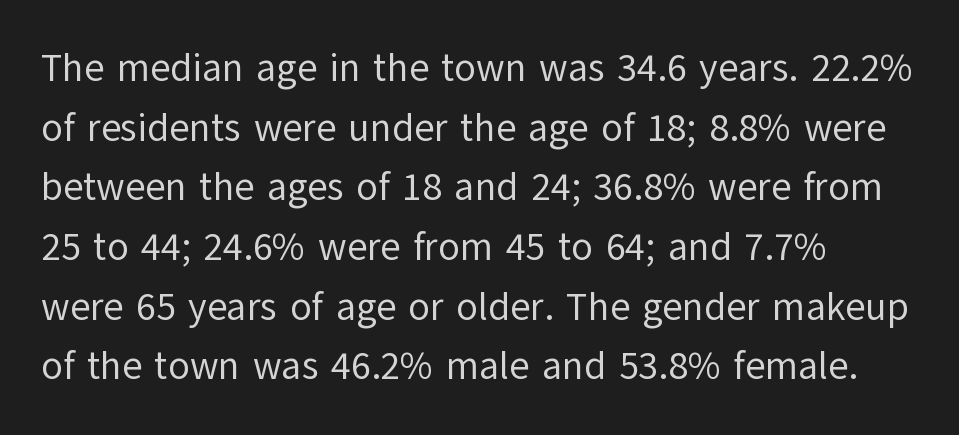
{"serif": "no", "italic": "no", "bold": "no", "weight": "regular", "width": "normal", "stroke_contrast": "low", "x_height": "medium", "monospaced": "no", "underline": "no", "align": "left", "line_spacing": "normal", "line_spacing_ratio": 1.53, "letter_spacing": "normal", "letter_spacing_em": 0.0, "glyph_px": 39}
